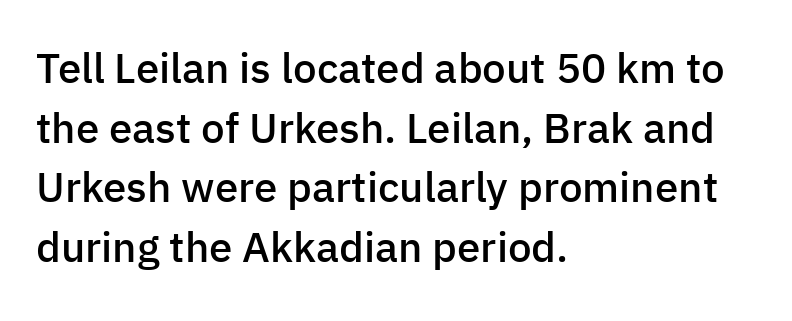
The image shows 42 px semibold sans-serif type, upright; set left-aligned, normal line spacing (1.42x), normal letter spacing, not underlined; low stroke contrast and a medium x-height.
